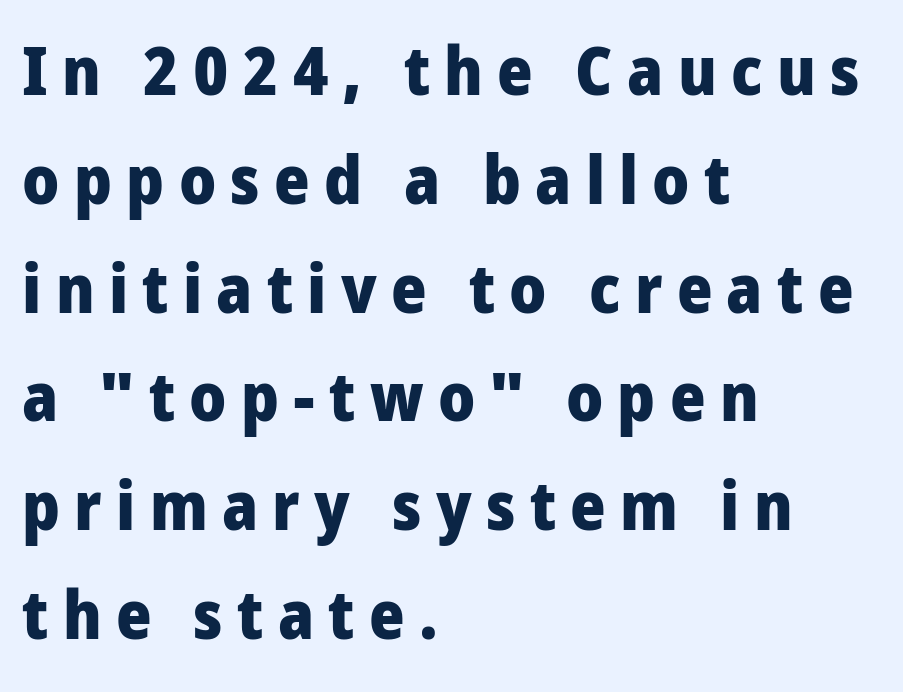
{"serif": "no", "italic": "no", "bold": "yes", "weight": "heavy", "width": "normal", "stroke_contrast": "low", "x_height": "medium", "monospaced": "no", "underline": "no", "align": "left", "line_spacing": "normal", "line_spacing_ratio": 1.6, "letter_spacing": "wide", "letter_spacing_em": 0.21, "glyph_px": 68}
